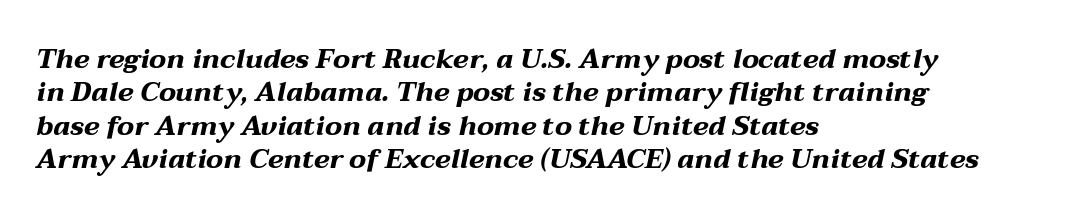
{"italic": "yes", "lean": "right", "slant_degrees": 12, "bold": "yes", "underline": "no", "align": "left", "line_spacing_ratio": 1.24, "letter_spacing": "normal", "letter_spacing_em": 0.0, "glyph_px": 27}
